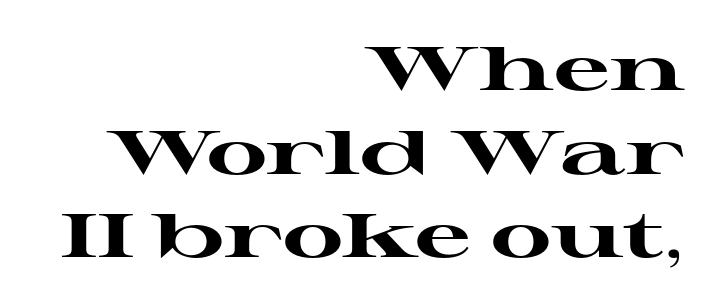
{"serif": "yes", "italic": "no", "bold": "yes", "weight": "heavy", "width": "wide", "stroke_contrast": "high", "x_height": "medium", "monospaced": "no", "underline": "no", "align": "right", "line_spacing": "normal", "line_spacing_ratio": 1.35, "letter_spacing": "normal", "letter_spacing_em": 0.0, "glyph_px": 62}
